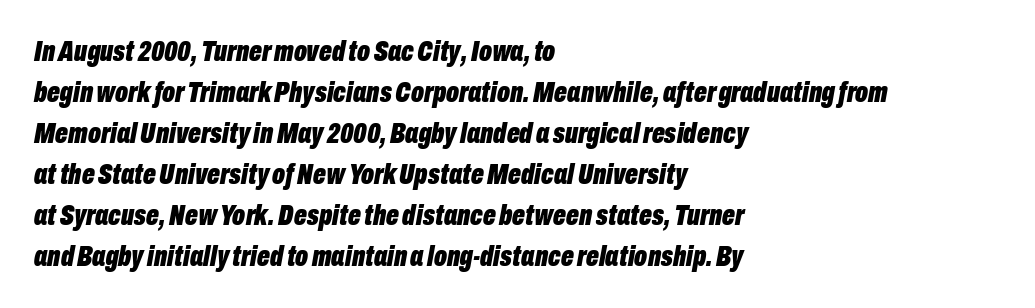
The image shows 30 px bold, condensed type, italic (leaning right); set left-aligned, normal line spacing (1.37x), normal letter spacing, not underlined; low stroke contrast and a medium x-height.
